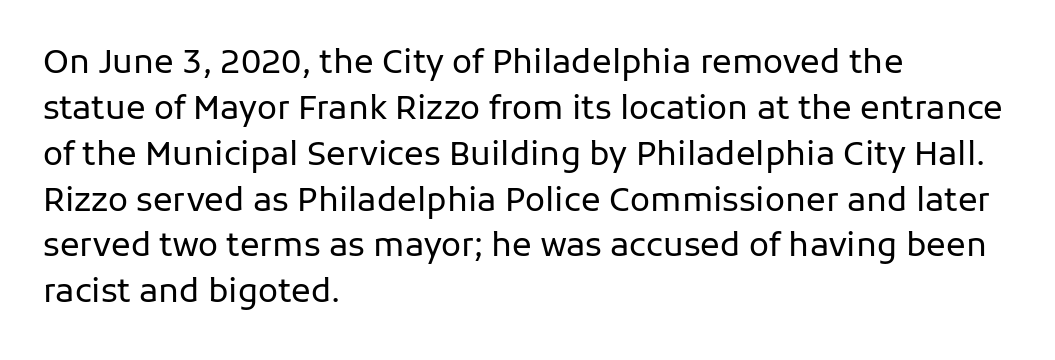
Q: Is the text bold? A: No.
Q: Is the text italic (slanted)? A: No, it is upright.
Q: Is the typeface a serif or a sans-serif typeface? A: Sans-serif.
Q: Is the text underlined? A: No.
Q: How is the paragraph aligned? A: Left-aligned.
Q: Is the spacing between letters normal or unusually wide? A: Normal.
Q: Is the spacing between lines tight, normal or loose? A: Normal.
Q: Width (condensed, normal, or wide)? A: Normal.
Q: Stroke contrast? A: Low.
Q: x-height? A: Medium.
Q: Monospaced? A: No.
